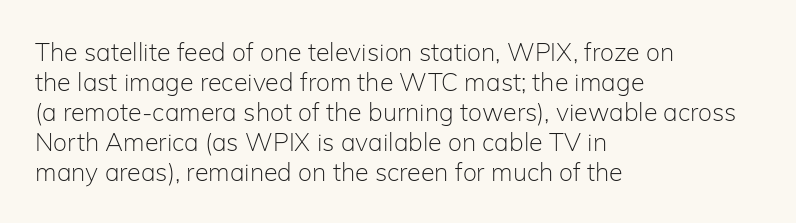
The image shows 25 px text type, upright; set left-aligned, line spacing 1.2x, normal letter spacing, not underlined.
